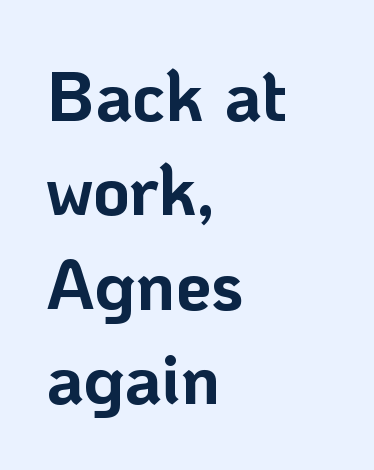
Q: Is the text bold? A: Yes.
Q: Is the text italic (slanted)? A: No, it is upright.
Q: Is the typeface a serif or a sans-serif typeface? A: Sans-serif.
Q: Is the text underlined? A: No.
Q: How is the paragraph aligned? A: Left-aligned.
Q: Is the spacing between letters normal or unusually wide? A: Normal.
Q: Is the spacing between lines tight, normal or loose? A: Normal.
Q: Width (condensed, normal, or wide)? A: Normal.
Q: Stroke contrast? A: Low.
Q: x-height? A: Medium.
Q: Monospaced? A: No.
